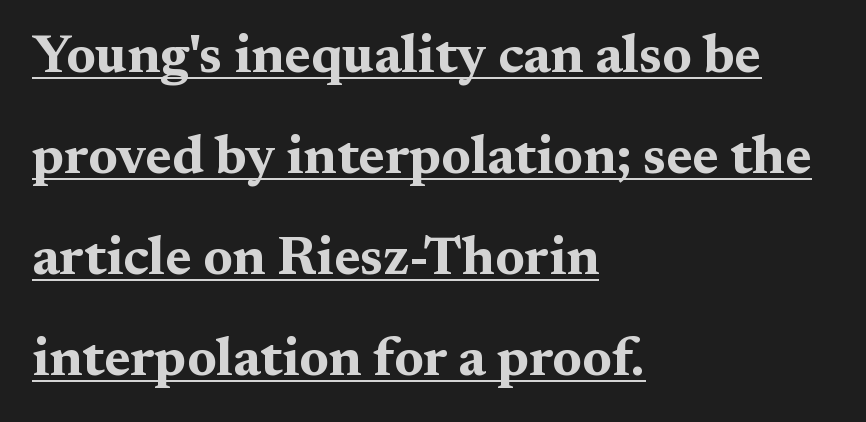
The image shows 54 px bold, wide serif type, upright; set left-aligned, line spacing 1.87x, normal letter spacing, underlined; medium stroke contrast and a medium x-height.
